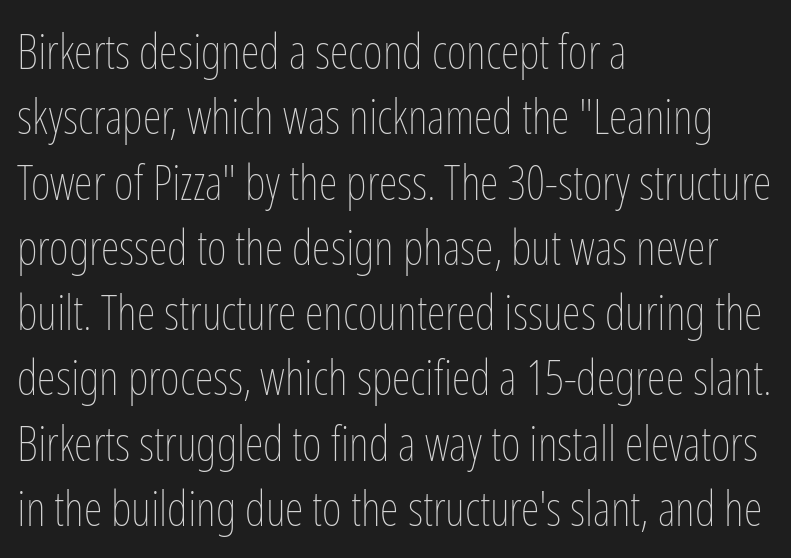
The image shows 48 px thin, condensed type, upright; set left-aligned, normal line spacing (1.36x), normal letter spacing, not underlined; low stroke contrast and a medium x-height.
